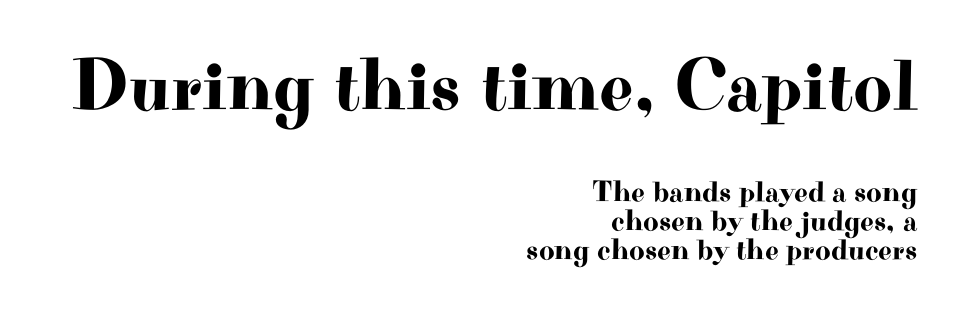
Q: Is the text italic (slanted)? A: No, it is upright.
Q: Is the typeface a serif or a sans-serif typeface? A: Serif.
Q: Is the text underlined? A: No.
Q: How is the paragraph aligned? A: Right-aligned.
Q: Is the spacing between letters normal or unusually wide? A: Normal.
Q: Is the spacing between lines tight, normal or loose? A: Tight.
Q: Which block of text is set in a larger size, the first (top) or the second (bottom)? A: The first (top) one.
Q: Width (condensed, normal, or wide)? A: Wide.
Q: Stroke contrast? A: High.
Q: x-height? A: Small.
Q: Monospaced? A: No.
